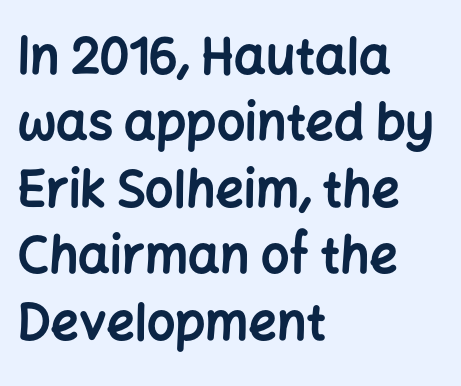
In terms of letterform style, serifs are entirely absent. The area under the type is left untouched. Rendered with straight, roman letterforms. Spacing verdict: proportional, widths tailored to each character. All the whitespace from short lines collects on the right. Nobody touched the tracking dial on this one.
